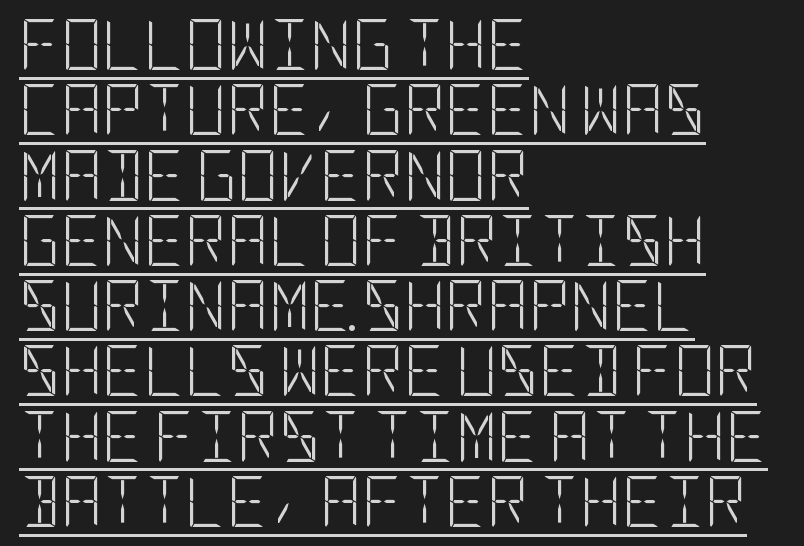
What decoration does the sample have? An underline. This is roman type, the default non-slanted kind. Summary of vertical rhythm: regular, with standard interline spacing. Line starts are locked; line ends wander. Unbolded letterforms with no extra heft. The horizontal fit of the characters is conventional and even.
